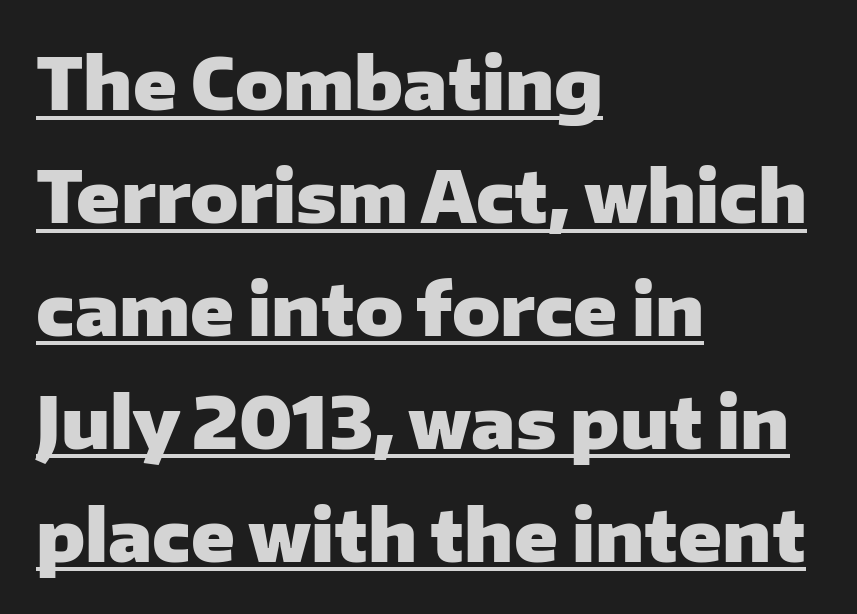
{"serif": "no", "italic": "no", "bold": "yes", "weight": "heavy", "width": "normal", "stroke_contrast": "low", "x_height": "medium", "monospaced": "no", "underline": "yes", "align": "left", "line_spacing": "normal", "line_spacing_ratio": 1.59, "letter_spacing": "normal", "letter_spacing_em": 0.0, "glyph_px": 71}
